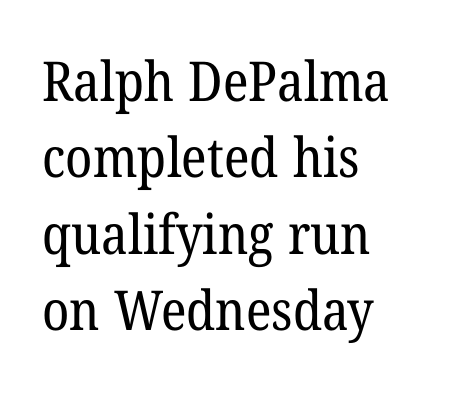
Q: Is the text bold? A: No.
Q: Is the typeface a serif or a sans-serif typeface? A: Serif.
Q: Is the text underlined? A: No.
Q: How is the paragraph aligned? A: Left-aligned.
Q: Is the spacing between letters normal or unusually wide? A: Normal.
Q: Is the spacing between lines tight, normal or loose? A: Normal.
Q: Width (condensed, normal, or wide)? A: Normal.
Q: Stroke contrast? A: Low.
Q: x-height? A: Medium.
Q: Monospaced? A: No.
